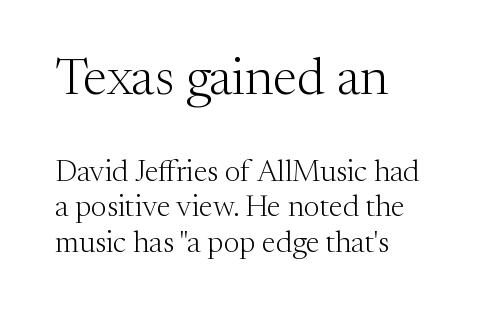
{"serif": "yes", "italic": "no", "bold": "no", "weight": "light", "width": "normal", "stroke_contrast": "medium", "x_height": "medium", "monospaced": "no", "underline": "no", "align": "left", "line_spacing_ratio": 1.18, "letter_spacing": "normal", "letter_spacing_em": 0.0, "larger_block": "first", "size_ratio": 1.73, "glyph_px": 52}
